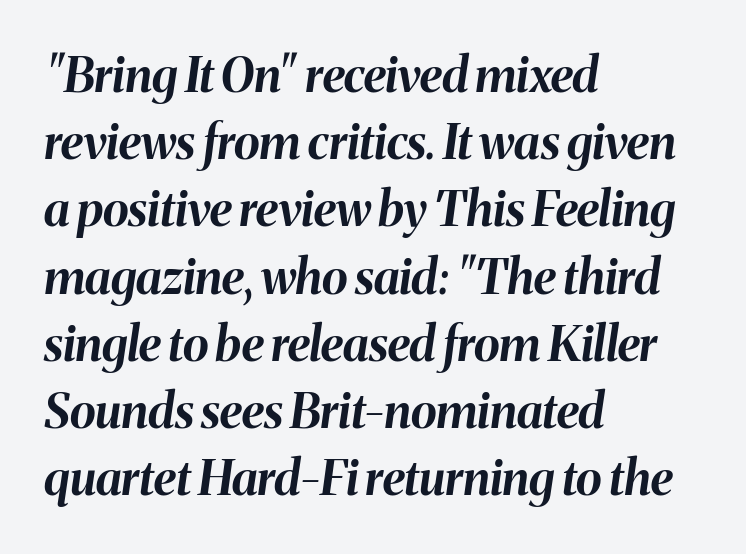
Q: Is the text bold? A: Yes.
Q: Is the text italic (slanted)? A: Yes, it leans right by about 8 degrees.
Q: Is the text underlined? A: No.
Q: How is the paragraph aligned? A: Left-aligned.
Q: Is the spacing between letters normal or unusually wide? A: Normal.
Q: Is the spacing between lines tight, normal or loose? A: Normal.
Q: Width (condensed, normal, or wide)? A: Normal.
Q: Stroke contrast? A: Medium.
Q: x-height? A: Medium.
Q: Monospaced? A: No.
